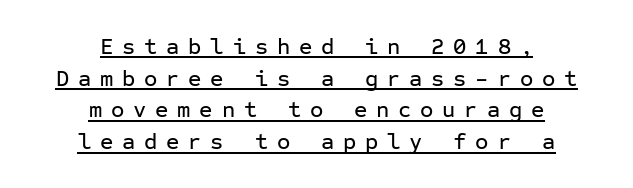
{"italic": "no", "underline": "yes", "align": "center", "line_spacing": "normal", "line_spacing_ratio": 1.38, "letter_spacing": "wide", "letter_spacing_em": 0.38, "glyph_px": 23}
